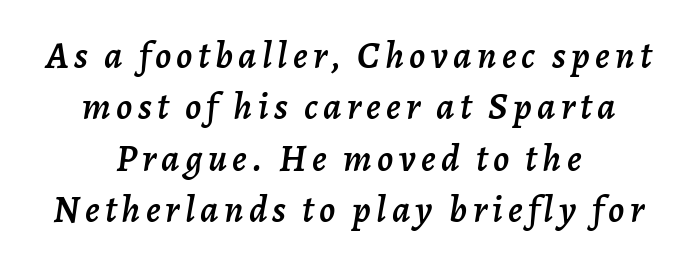
Lines of text with bare space underneath. Here the designer chose a conventional face with non-uniform glyph widths. Notice how descenders clear the ascenders below comfortably — that's standard leading. The rendering applies a slant to the glyphs. These lines stack symmetrically, like a column narrowing and widening about its center.
